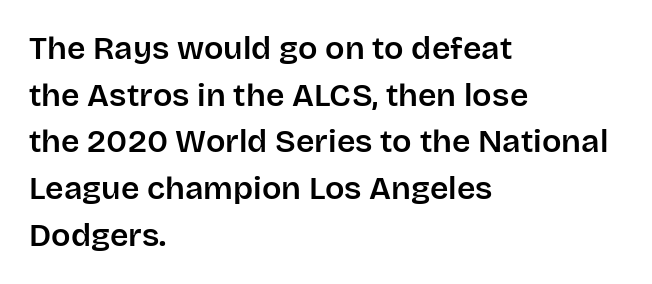
The image shows 32 px sans-serif type, upright; set left-aligned, normal line spacing (1.46x), normal letter spacing, not underlined; low stroke contrast and a large x-height.
